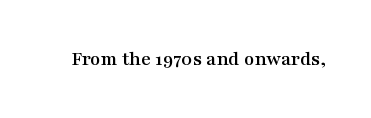
The image shows 21 px text type, upright; set normal letter spacing, not underlined.
